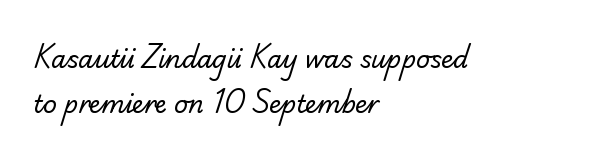
The strokes carry an ordinary text weight at most. Rule under the text: the space is simply empty. The gaps between neighbouring characters are ordinary and unremarkable. These lines stack with their left ends in a neat column.
